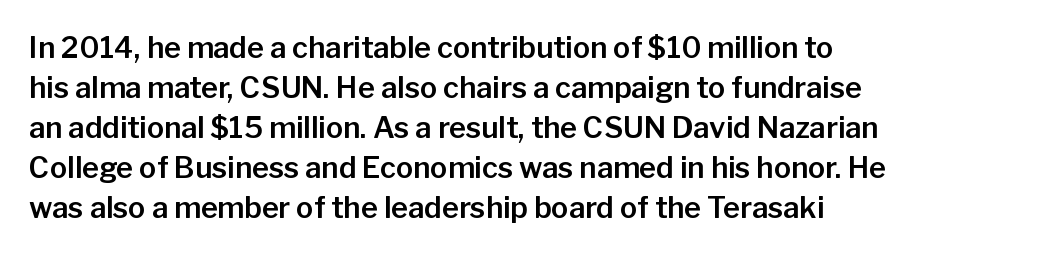
The image shows 29 px sans-serif type, upright; set left-aligned, normal line spacing (1.38x), normal letter spacing, not underlined; low stroke contrast and a medium x-height.
